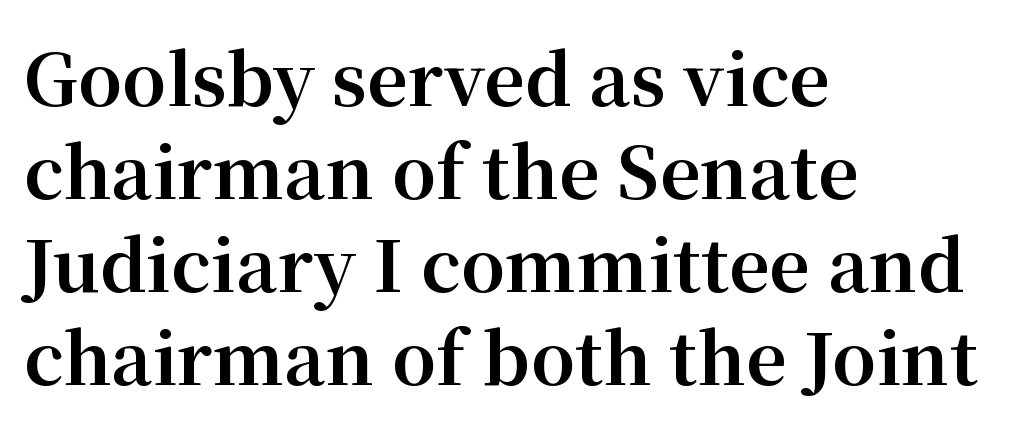
{"serif": "yes", "italic": "no", "bold": "yes", "weight": "bold", "width": "normal", "stroke_contrast": "medium", "x_height": "medium", "monospaced": "no", "underline": "no", "align": "left", "line_spacing": "normal", "line_spacing_ratio": 1.31, "letter_spacing": "normal", "letter_spacing_em": 0.0, "glyph_px": 71}
